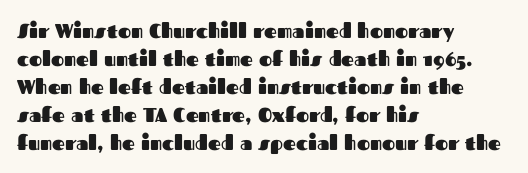
The image shows 20 px bold type, upright; set left-aligned, normal line spacing (1.4x), normal letter spacing, not underlined.
